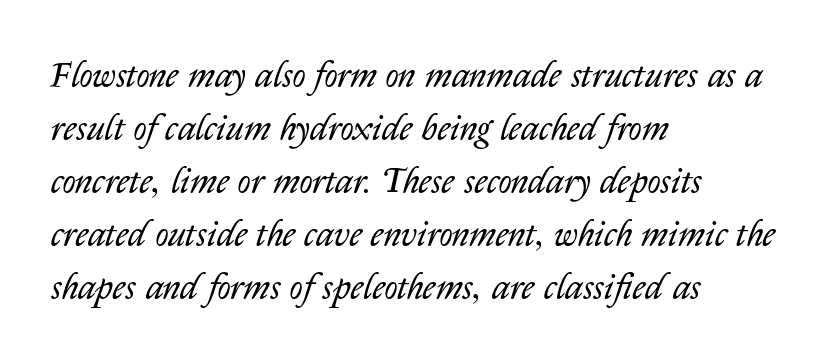
{"italic": "yes", "lean": "right", "slant_degrees": 14, "bold": "no", "weight": "regular", "width": "normal", "stroke_contrast": "low", "x_height": "medium", "monospaced": "no", "underline": "no", "align": "left", "line_spacing": "normal", "line_spacing_ratio": 1.47, "letter_spacing": "normal", "letter_spacing_em": 0.0, "glyph_px": 36}
